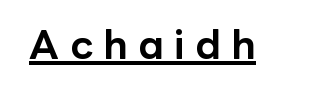
Tracking value appears strongly positive — letters spread wide. Nope, no serifs anywhere on these letters. Is this a fixed-width face? No — the glyphs have proportional, varying widths. The letters are bold, with thick, heavy strokes. The axis of the letterforms is exactly vertical. The rendering uses the underline text-decoration.
